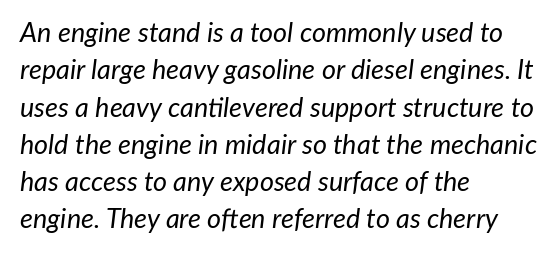
Q: Is the text bold? A: No.
Q: Is the text italic (slanted)? A: Yes, it leans right by about 7 degrees.
Q: Is the text underlined? A: No.
Q: How is the paragraph aligned? A: Left-aligned.
Q: Is the spacing between letters normal or unusually wide? A: Normal.
Q: Is the spacing between lines tight, normal or loose? A: Normal.
